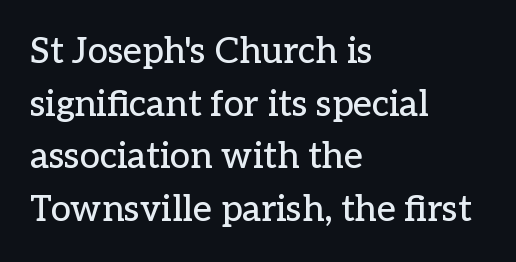
{"serif": "yes", "italic": "no", "width": "normal", "stroke_contrast": "low", "x_height": "medium", "monospaced": "no", "underline": "no", "align": "left", "line_spacing": "normal", "line_spacing_ratio": 1.46, "letter_spacing": "normal", "letter_spacing_em": 0.0, "glyph_px": 36}
